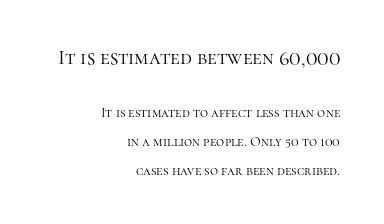
Q: Is the text bold? A: No.
Q: Is the text italic (slanted)? A: No, it is upright.
Q: Is the text underlined? A: No.
Q: How is the paragraph aligned? A: Right-aligned.
Q: Is the spacing between letters normal or unusually wide? A: Normal.
Q: Is the spacing between lines tight, normal or loose? A: Loose.
Q: Which block of text is set in a larger size, the first (top) or the second (bottom)? A: The first (top) one.
